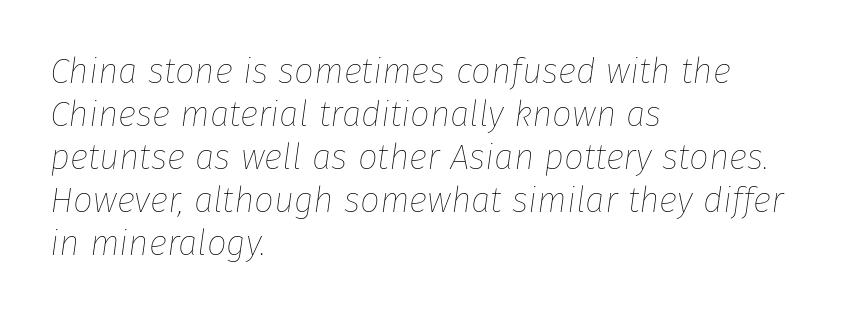
{"italic": "yes", "lean": "right", "slant_degrees": 8, "bold": "no", "weight": "thin", "width": "normal", "stroke_contrast": "low", "x_height": "medium", "monospaced": "no", "underline": "no", "align": "left", "line_spacing_ratio": 1.23, "letter_spacing": "normal", "letter_spacing_em": 0.0, "glyph_px": 35}
